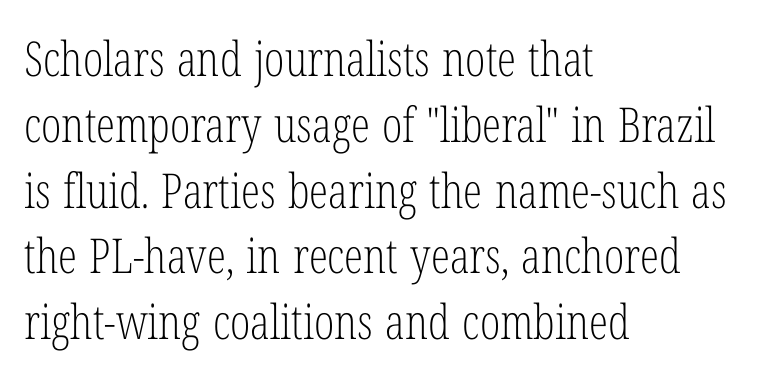
Q: Is the text bold? A: No.
Q: Is the text italic (slanted)? A: No, it is upright.
Q: Is the typeface a serif or a sans-serif typeface? A: Serif.
Q: Is the text underlined? A: No.
Q: How is the paragraph aligned? A: Left-aligned.
Q: Is the spacing between letters normal or unusually wide? A: Normal.
Q: Is the spacing between lines tight, normal or loose? A: Normal.
Q: Width (condensed, normal, or wide)? A: Condensed.
Q: Stroke contrast? A: Low.
Q: x-height? A: Medium.
Q: Monospaced? A: No.
